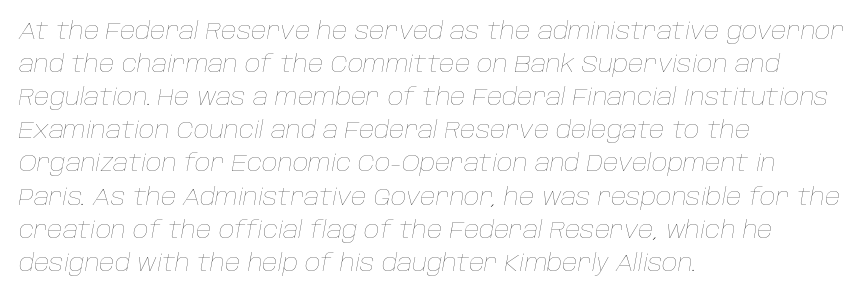
The image shows 24 px text type, italic (leaning right); set left-aligned, normal line spacing (1.38x), normal letter spacing, not underlined.
